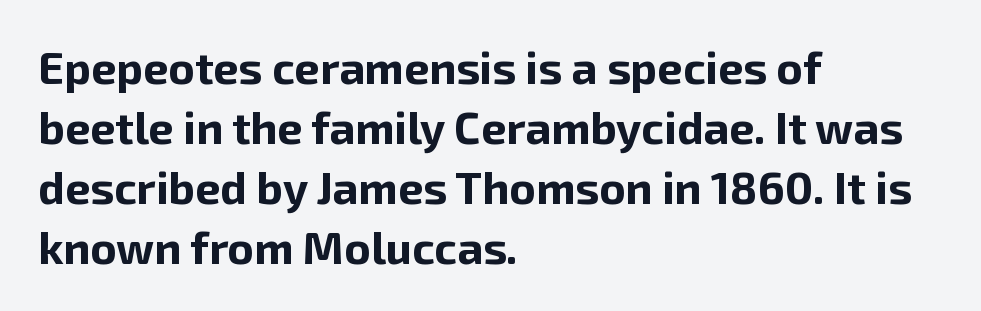
The image shows 45 px bold sans-serif type, upright; set left-aligned, normal line spacing (1.33x), normal letter spacing, not underlined; low stroke contrast and a medium x-height.
